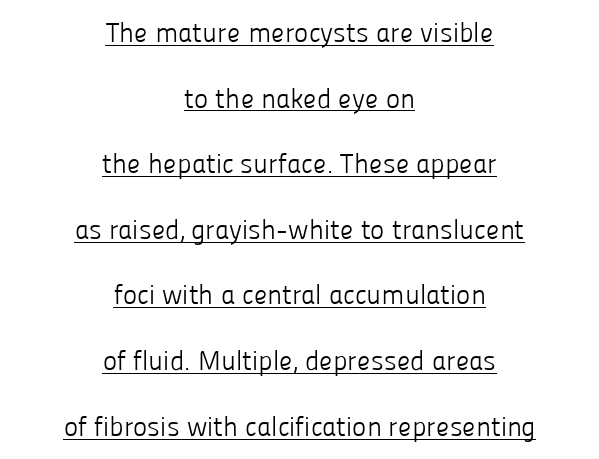
{"italic": "no", "bold": "no", "underline": "yes", "align": "center", "line_spacing": "loose", "line_spacing_ratio": 2.43, "letter_spacing": "normal", "letter_spacing_em": 0.0, "glyph_px": 27}
